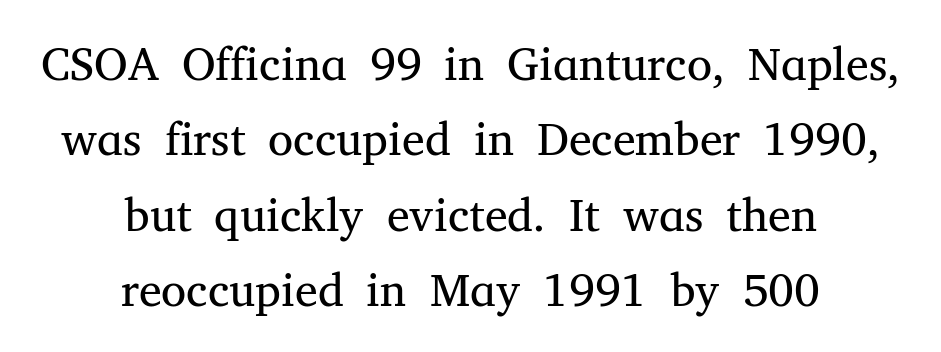
The image shows 46 px regular-weight serif type, upright; set centered, normal line spacing (1.64x), normal letter spacing, not underlined; medium stroke contrast and a medium x-height.
